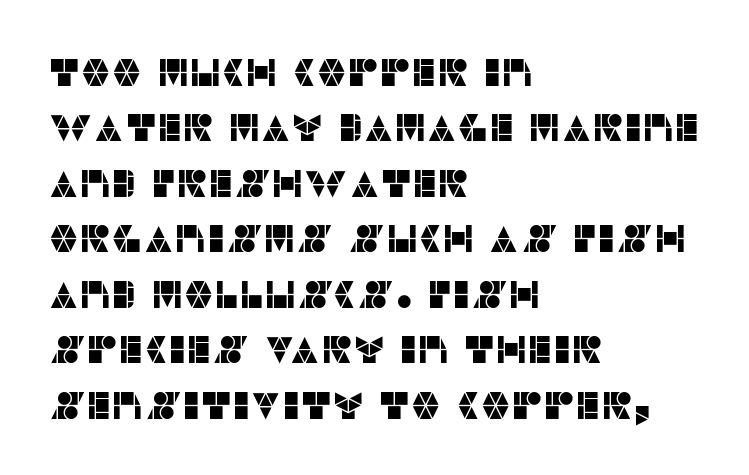
Q: Is the text italic (slanted)? A: No, it is upright.
Q: Is the typeface a serif or a sans-serif typeface? A: Sans-serif.
Q: Is the text underlined? A: No.
Q: How is the paragraph aligned? A: Left-aligned.
Q: Is the spacing between letters normal or unusually wide? A: Normal.
Q: Is the spacing between lines tight, normal or loose? A: Normal.
Q: Width (condensed, normal, or wide)? A: Normal.
Q: Stroke contrast? A: Low.
Q: x-height? A: Large.
Q: Monospaced? A: No.
